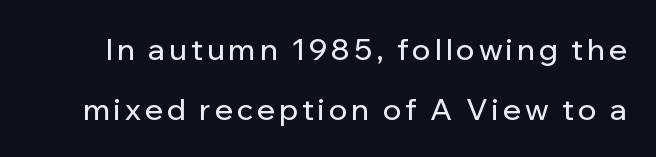
{"serif": "no", "italic": "no", "width": "normal", "stroke_contrast": "low", "x_height": "medium", "monospaced": "no", "underline": "no", "line_spacing": "loose", "line_spacing_ratio": 2.0, "glyph_px": 30}
